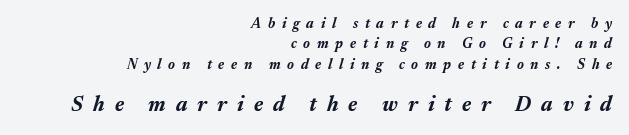
{"italic": "yes", "lean": "right", "slant_degrees": 17, "bold": "yes", "underline": "no", "align": "right", "line_spacing": "normal", "line_spacing_ratio": 1.46, "letter_spacing": "wide", "letter_spacing_em": 0.48, "larger_block": "second", "size_ratio": 1.5, "glyph_px": 21}
